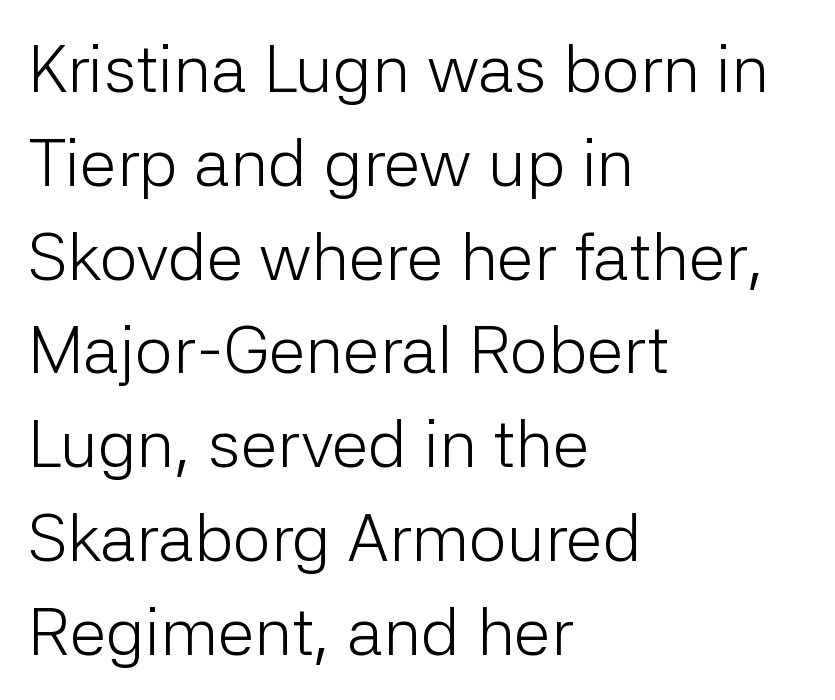
The image shows 67 px light sans-serif type, upright; set left-aligned, normal line spacing (1.4x), normal letter spacing, not underlined; low stroke contrast and a medium x-height.
